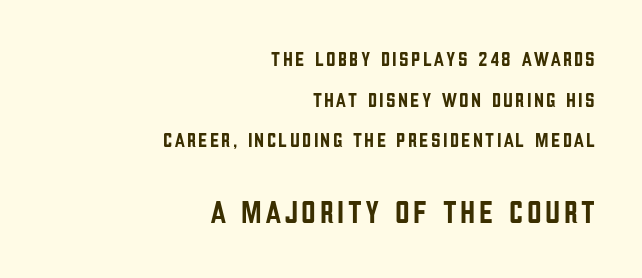
{"serif": "no", "italic": "no", "width": "condensed", "stroke_contrast": "low", "x_height": "large", "monospaced": "no", "underline": "no", "align": "right", "line_spacing": "loose", "line_spacing_ratio": 1.93, "larger_block": "second", "size_ratio": 1.52, "glyph_px": 32}
